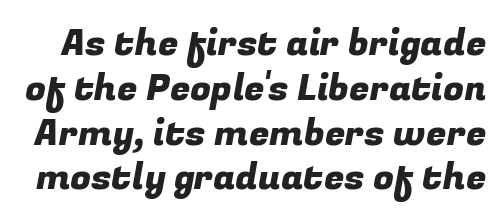
Q: Is the typeface a serif or a sans-serif typeface? A: Sans-serif.
Q: Is the text underlined? A: No.
Q: Is the spacing between letters normal or unusually wide? A: Normal.
Q: Width (condensed, normal, or wide)? A: Normal.
Q: Stroke contrast? A: Low.
Q: x-height? A: Medium.
Q: Monospaced? A: No.
